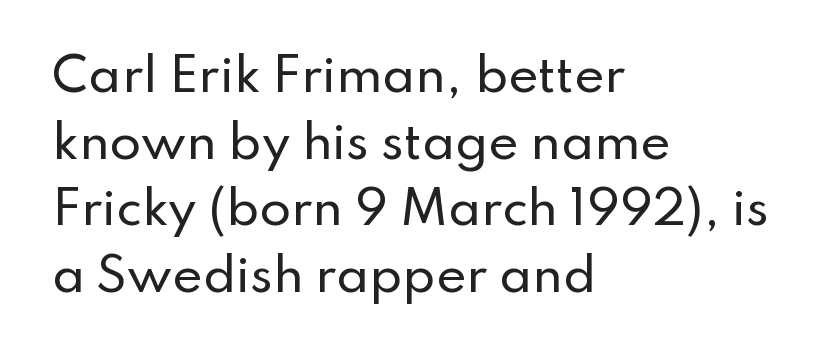
The image shows 46 px sans-serif type, upright; set left-aligned, normal line spacing (1.45x), normal letter spacing, not underlined; low stroke contrast and a small x-height.
